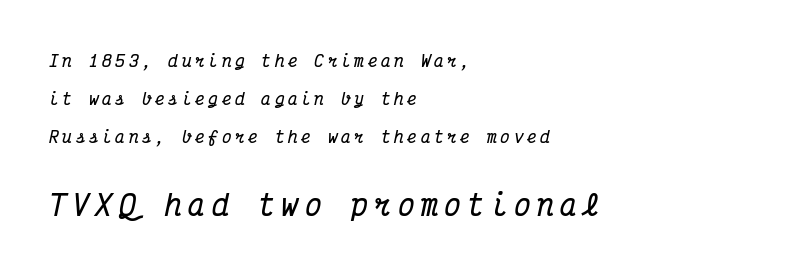
Think of a typewriter: that constant character pitch is what you see here. Reading top to bottom, the characters get bigger at the block break. Look at the stroke-to-counter ratio: heavy, a bold. Letterform terminals end in serifs throughout the passage. Does the copy run flush right? No — it runs flush left. Italic? Definitely — the glyphs are oblique.
